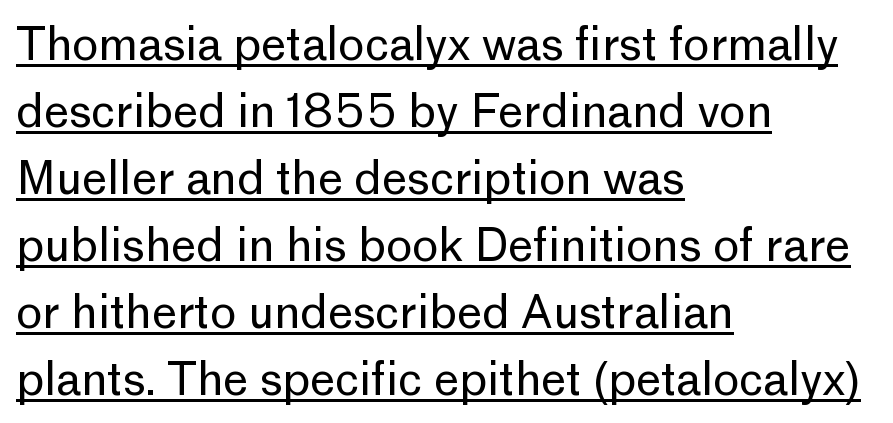
The image shows 45 px regular-weight sans-serif type, upright; set left-aligned, normal line spacing (1.49x), normal letter spacing, underlined; low stroke contrast and a medium x-height.
